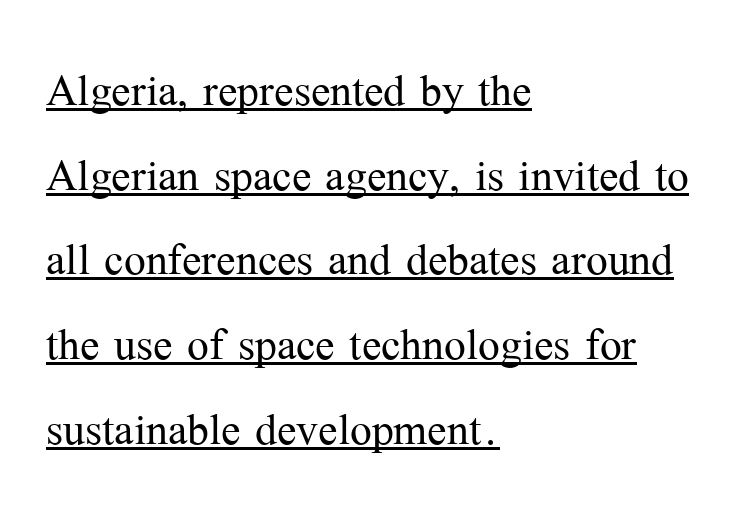
The image shows 58 px light serif type, upright; set left-aligned, normal line spacing (1.46x), normal letter spacing, underlined; medium stroke contrast and a medium x-height.
